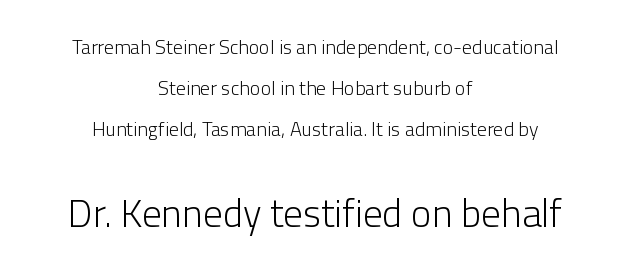
{"serif": "no", "italic": "no", "bold": "no", "weight": "light", "width": "normal", "stroke_contrast": "low", "x_height": "medium", "monospaced": "no", "underline": "no", "align": "center", "line_spacing": "loose", "line_spacing_ratio": 2.06, "letter_spacing": "normal", "letter_spacing_em": 0.0, "larger_block": "second", "size_ratio": 1.95, "glyph_px": 39}
